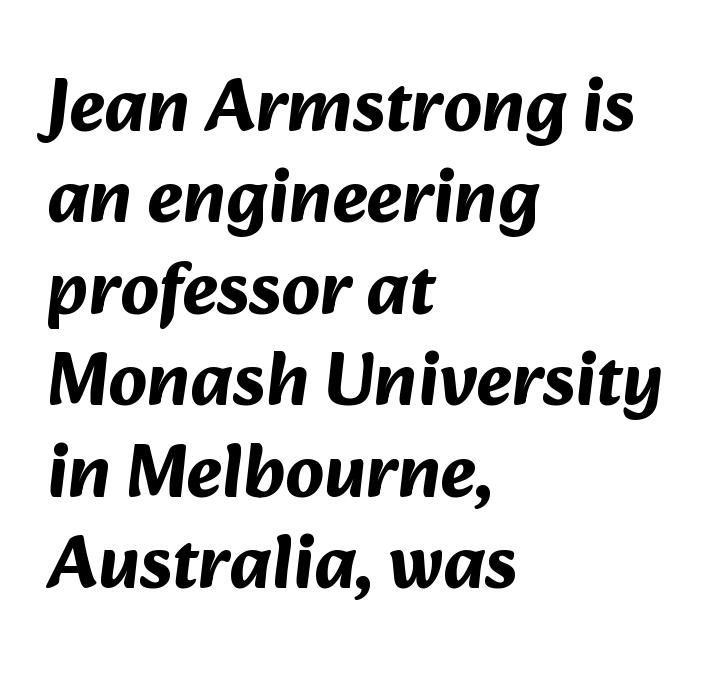
Q: Is the text bold? A: Yes.
Q: Is the typeface a serif or a sans-serif typeface? A: Sans-serif.
Q: Is the text underlined? A: No.
Q: How is the paragraph aligned? A: Left-aligned.
Q: Is the spacing between letters normal or unusually wide? A: Normal.
Q: Width (condensed, normal, or wide)? A: Normal.
Q: Stroke contrast? A: Medium.
Q: x-height? A: Medium.
Q: Monospaced? A: No.
